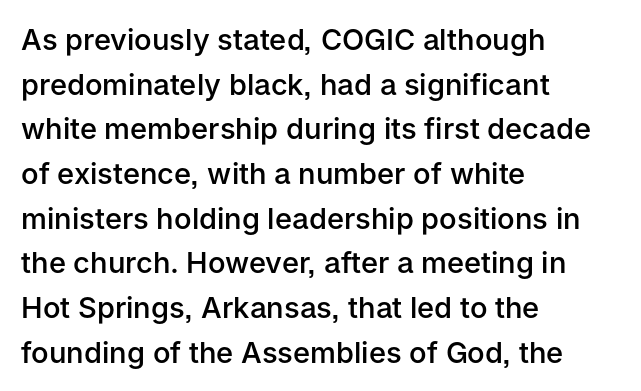
{"serif": "no", "italic": "no", "bold": "semi", "weight": "semibold", "width": "normal", "stroke_contrast": "low", "x_height": "medium", "monospaced": "no", "underline": "no", "align": "left", "line_spacing": "normal", "line_spacing_ratio": 1.54, "letter_spacing": "normal", "letter_spacing_em": 0.0, "glyph_px": 29}
